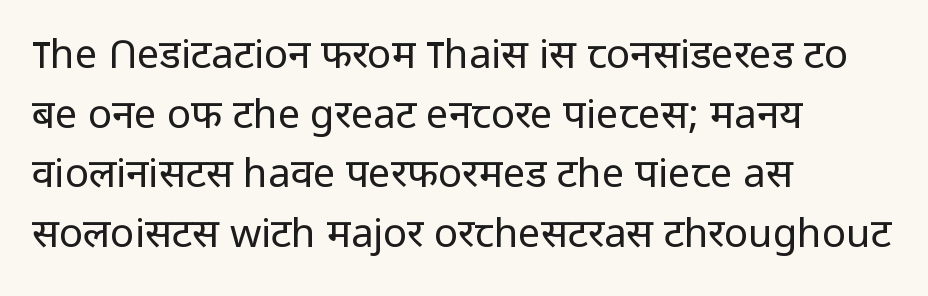
{"serif": "no", "italic": "no", "bold": "no", "weight": "regular", "width": "normal", "stroke_contrast": "low", "x_height": "medium", "monospaced": "no", "underline": "no", "align": "left", "line_spacing": "normal", "line_spacing_ratio": 1.49, "letter_spacing": "normal", "letter_spacing_em": 0.0, "glyph_px": 40}
